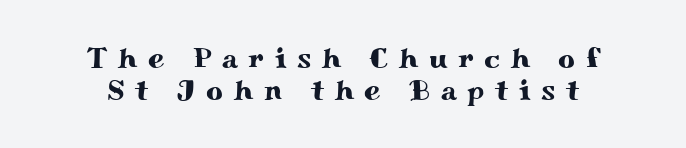
Q: Is the text italic (slanted)? A: No, it is upright.
Q: Is the typeface a serif or a sans-serif typeface? A: Serif.
Q: Is the text underlined? A: No.
Q: How is the paragraph aligned? A: Centered.
Q: Is the spacing between letters normal or unusually wide? A: Unusually wide.
Q: Is the spacing between lines tight, normal or loose? A: Tight.
Q: Width (condensed, normal, or wide)? A: Wide.
Q: Stroke contrast? A: Medium.
Q: x-height? A: Small.
Q: Monospaced? A: No.
